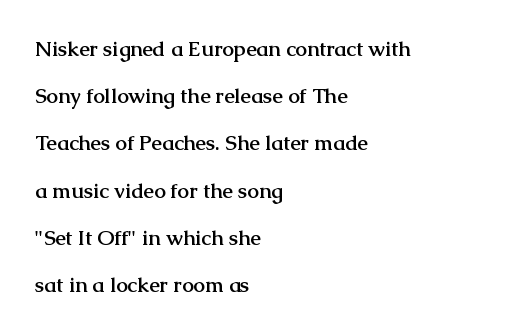
Q: Is the text bold? A: Yes.
Q: Is the text italic (slanted)? A: No, it is upright.
Q: Is the text underlined? A: No.
Q: How is the paragraph aligned? A: Left-aligned.
Q: Is the spacing between letters normal or unusually wide? A: Normal.
Q: Is the spacing between lines tight, normal or loose? A: Loose.
